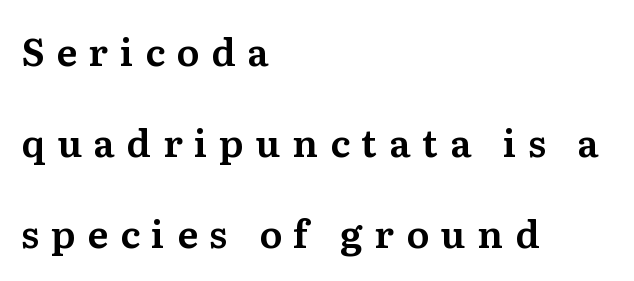
Each line starts at the same left margin while the right side varies. Inter-character spacing is expanded well beyond the font's built-in metrics. A typesetter would label this face a serif. The zone under the glyphs is completely vacant. A typesetter would call this proportional, since set widths differ per character.
